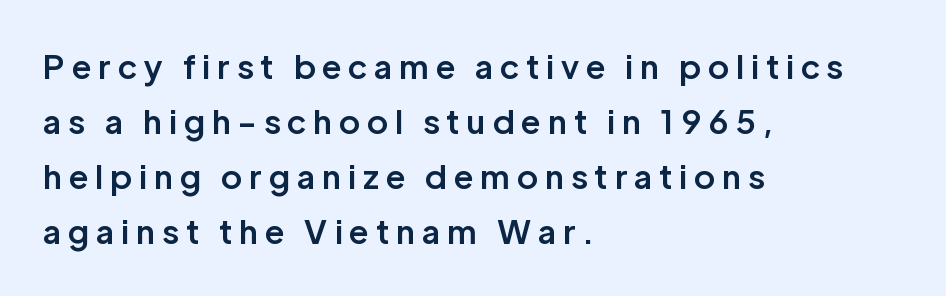
One glance says typical: line gaps are just what's usual. Italic: no, the glyphs are upright roman. Nope, no serifs anywhere on these letters. Bold? Not quite — semibold, heavier than regular but stopping short. Anything drawn beneath the words? Only blank space. The letters advance in unequal steps, a hallmark of proportional type.
